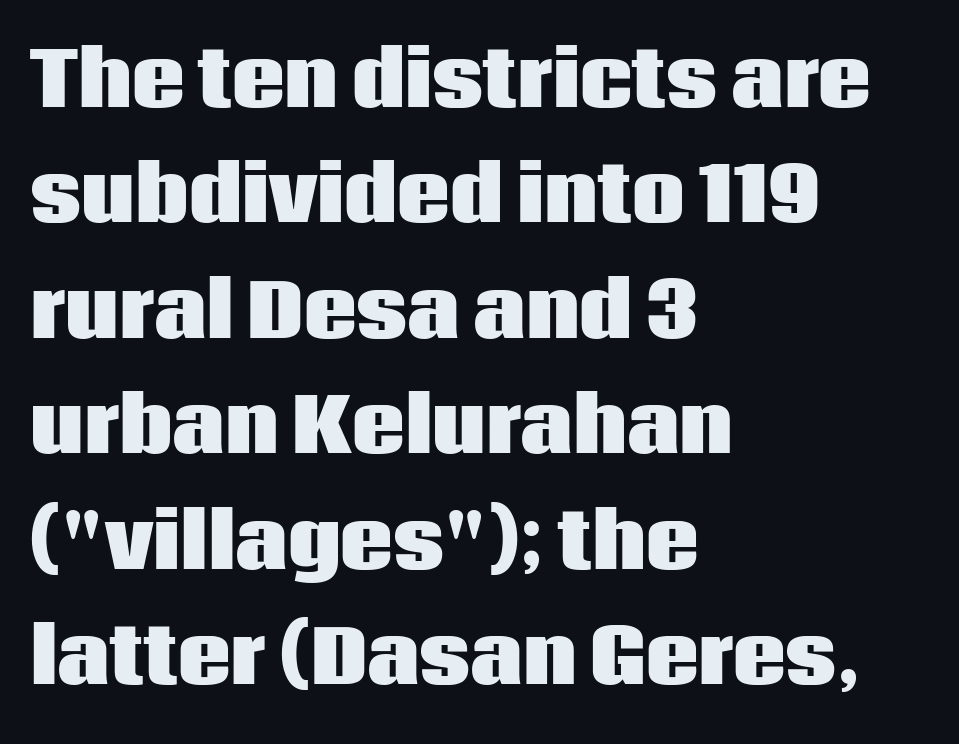
The image shows 74 px heavy sans-serif type, upright; set left-aligned, normal line spacing (1.56x), normal letter spacing, not underlined; low stroke contrast and a large x-height.
